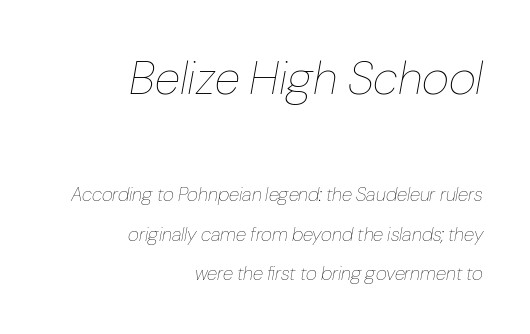
{"italic": "yes", "lean": "right", "slant_degrees": 10, "bold": "no", "weight": "thin", "width": "normal", "stroke_contrast": "low", "x_height": "medium", "monospaced": "no", "underline": "no", "align": "right", "line_spacing": "loose", "line_spacing_ratio": 2.08, "letter_spacing": "normal", "letter_spacing_em": 0.0, "larger_block": "first", "size_ratio": 2.47, "glyph_px": 47}
